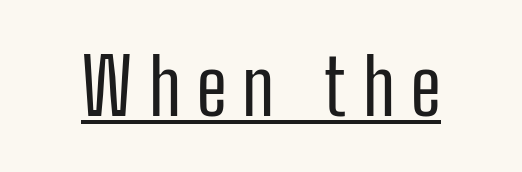
{"serif": "no", "italic": "no", "bold": "no", "weight": "regular", "width": "condensed", "stroke_contrast": "low", "x_height": "medium", "monospaced": "no", "underline": "yes", "letter_spacing": "wide", "letter_spacing_em": 0.2, "glyph_px": 78}
